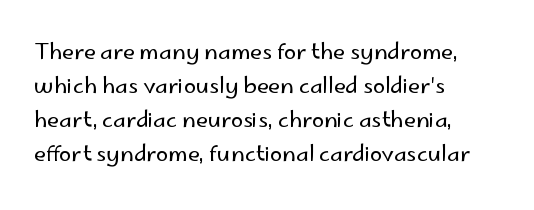
Q: Is the text bold? A: No.
Q: Is the text italic (slanted)? A: No, it is upright.
Q: Is the text underlined? A: No.
Q: How is the paragraph aligned? A: Left-aligned.
Q: Is the spacing between letters normal or unusually wide? A: Normal.
Q: Is the spacing between lines tight, normal or loose? A: Normal.
